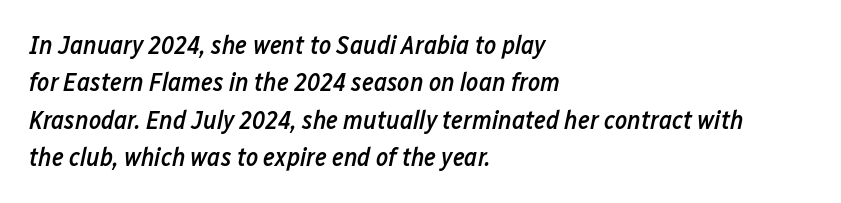
These lines carry some extra weight — a demibold, not a full bold. The lettering tilts uniformly, giving the passage an italic look. This rendering features lettering with no underline. These lines keep a tight, regular rhythm from letter to letter. Rows of type keep a routine distance in the vertical direction.
